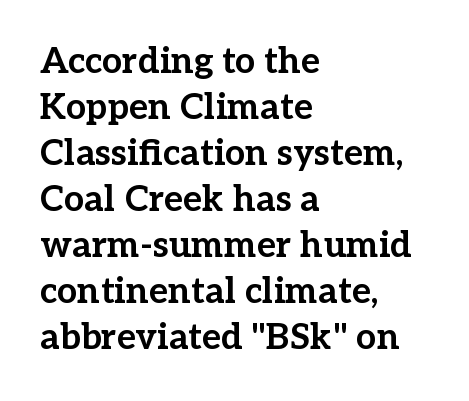
The image shows 36 px bold serif type, upright; set left-aligned, normal line spacing (1.28x), normal letter spacing, not underlined; low stroke contrast and a medium x-height.
